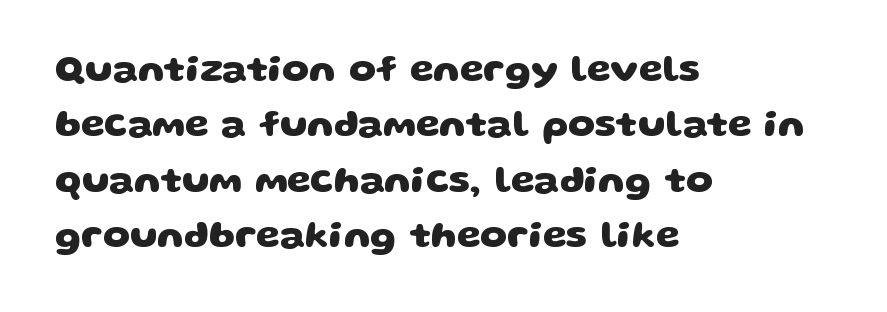
Q: Is the text bold? A: Yes.
Q: Is the typeface a serif or a sans-serif typeface? A: Sans-serif.
Q: Is the text underlined? A: No.
Q: How is the paragraph aligned? A: Left-aligned.
Q: Is the spacing between letters normal or unusually wide? A: Normal.
Q: Is the spacing between lines tight, normal or loose? A: Normal.
Q: Width (condensed, normal, or wide)? A: Wide.
Q: Stroke contrast? A: Low.
Q: x-height? A: Large.
Q: Monospaced? A: No.
